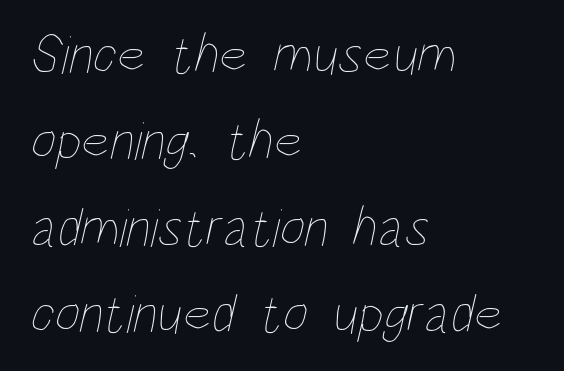
The image shows 55 px thin, condensed type; set left-aligned, normal line spacing (1.57x), normal letter spacing, not underlined; low stroke contrast and a large x-height.
